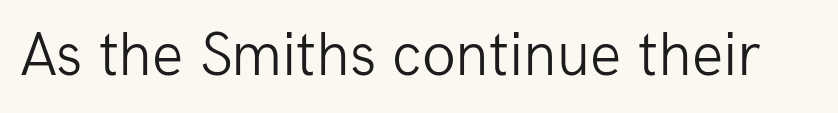
Look at the tracking — it's just the regular setting, nothing added. Proportional: the letters do not fall into vertical columns. Nothing heavy about these letters — not bold at all. The axis of the letterforms is exactly vertical.
